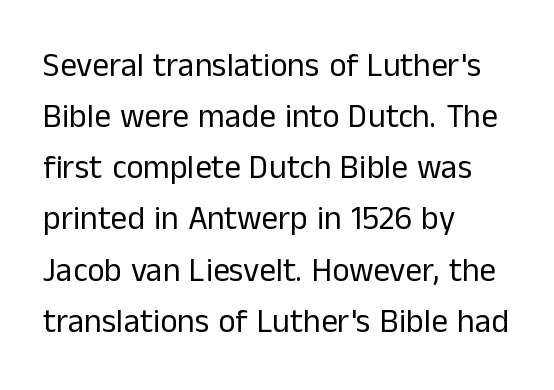
Q: Is the text bold? A: No.
Q: Is the text italic (slanted)? A: No, it is upright.
Q: Is the typeface a serif or a sans-serif typeface? A: Sans-serif.
Q: Is the text underlined? A: No.
Q: How is the paragraph aligned? A: Left-aligned.
Q: Is the spacing between letters normal or unusually wide? A: Normal.
Q: Is the spacing between lines tight, normal or loose? A: Normal.
Q: Width (condensed, normal, or wide)? A: Normal.
Q: Stroke contrast? A: Low.
Q: x-height? A: Medium.
Q: Monospaced? A: No.
